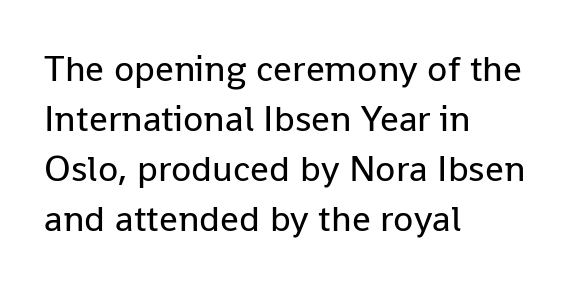
{"serif": "no", "italic": "no", "bold": "no", "weight": "regular", "width": "normal", "stroke_contrast": "low", "x_height": "medium", "monospaced": "no", "underline": "no", "align": "left", "line_spacing": "normal", "line_spacing_ratio": 1.35, "letter_spacing": "normal", "letter_spacing_em": 0.0, "glyph_px": 37}
